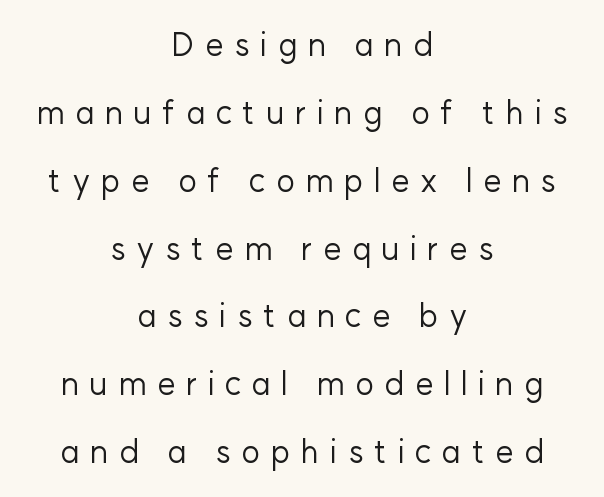
Type style note: lacks serifs. Heaviness? Minimal to ordinary, like unemphasized prose. Baseline-to-baseline distance is far greater than the letter height. Here the designer chose a conventional face with non-uniform glyph widths.
